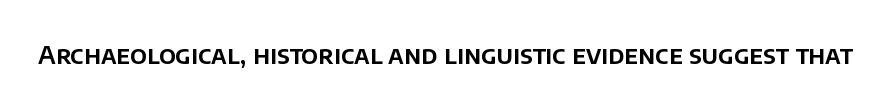
{"italic": "no", "underline": "no", "letter_spacing": "normal", "letter_spacing_em": 0.0, "glyph_px": 25}
